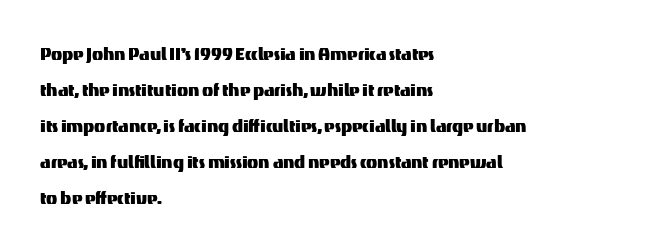
The image shows 23 px text type, upright; set left-aligned, normal line spacing (1.56x), normal letter spacing, not underlined.
